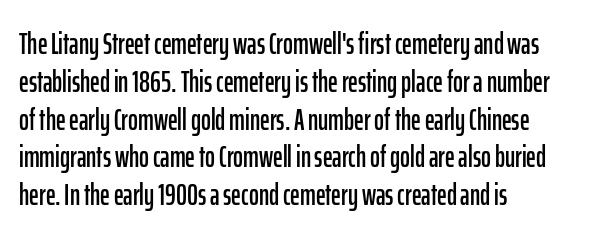
Notice how descenders clear the ascenders below comfortably — that's standard leading. Has an underline been added? It has not. The face used here is rendered with its standard letterfit. Font category for this specimen: sans-serif. Do the characters align in a grid? No, the font is proportional. The lettering holds an erect, upright posture throughout.
